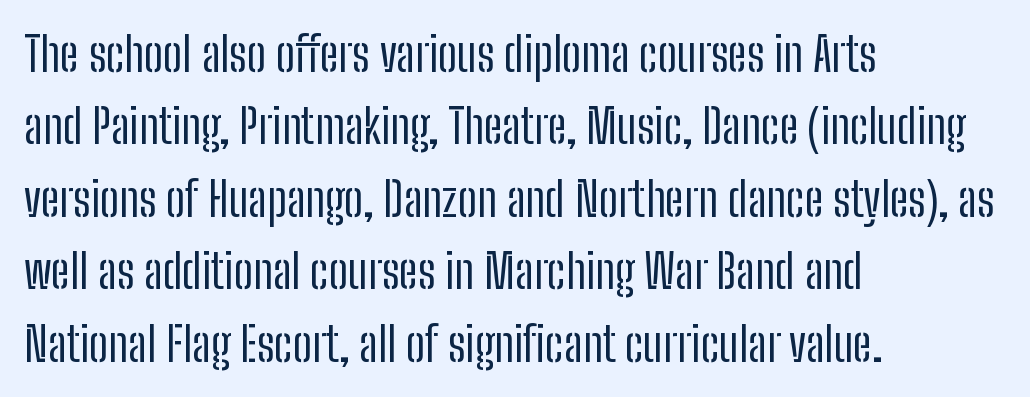
The image shows 48 px regular-weight, condensed sans-serif type, upright; set left-aligned, normal line spacing (1.51x), normal letter spacing, not underlined; low stroke contrast and a medium x-height.
